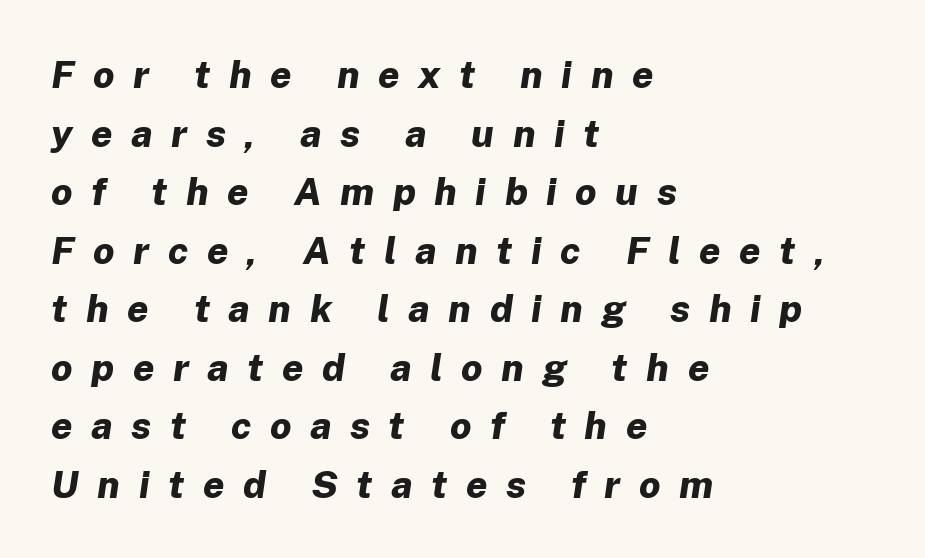
Chunky letters — that's bold for sure. In terms of posture, this sample is oblique. Check the space under the baseline: it is left empty. These lines are set flush left with a ragged right edge.
